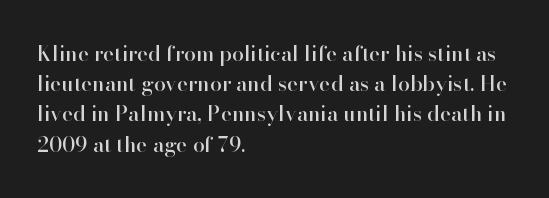
The image shows 21 px text type, upright; set left-aligned, normal line spacing (1.44x), normal letter spacing, not underlined.
